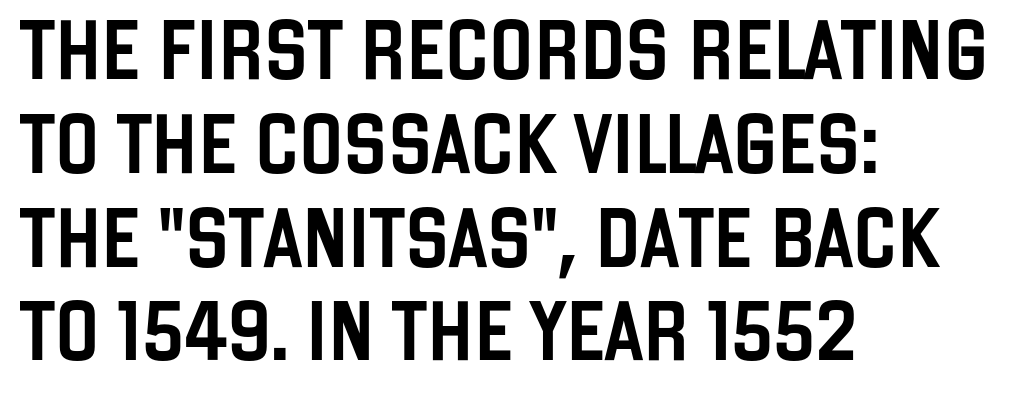
Q: Is the text italic (slanted)? A: No, it is upright.
Q: Is the typeface a serif or a sans-serif typeface? A: Sans-serif.
Q: Is the text underlined? A: No.
Q: How is the paragraph aligned? A: Left-aligned.
Q: Is the spacing between letters normal or unusually wide? A: Normal.
Q: Is the spacing between lines tight, normal or loose? A: Normal.
Q: Width (condensed, normal, or wide)? A: Condensed.
Q: Stroke contrast? A: Low.
Q: x-height? A: Large.
Q: Monospaced? A: No.
